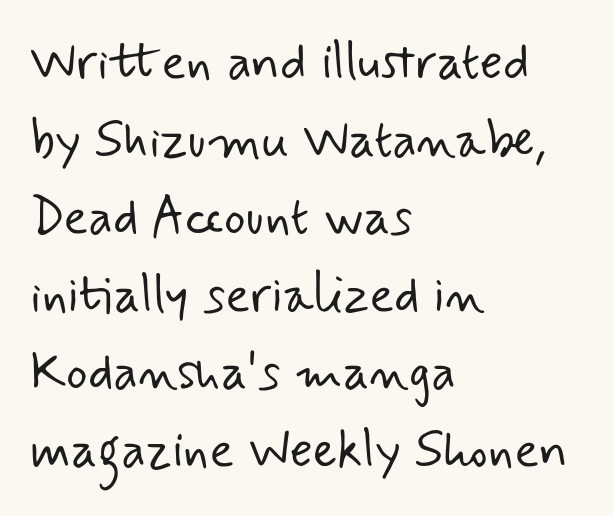
Q: Is the text bold? A: No.
Q: Is the typeface a serif or a sans-serif typeface? A: Sans-serif.
Q: Is the text underlined? A: No.
Q: How is the paragraph aligned? A: Left-aligned.
Q: Is the spacing between letters normal or unusually wide? A: Normal.
Q: Is the spacing between lines tight, normal or loose? A: Normal.
Q: Width (condensed, normal, or wide)? A: Normal.
Q: Stroke contrast? A: Low.
Q: x-height? A: Small.
Q: Monospaced? A: No.
